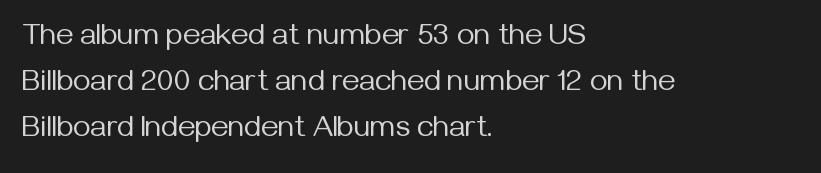
The image shows 30 px regular-weight sans-serif type, upright; set left-aligned, normal line spacing (1.53x), normal letter spacing, not underlined; medium stroke contrast and a medium x-height.
